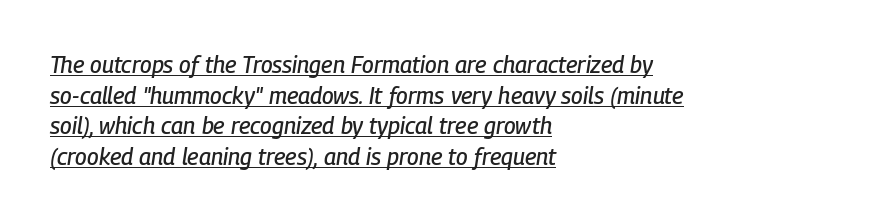
{"italic": "yes", "lean": "right", "slant_degrees": 9, "underline": "yes", "align": "left", "line_spacing": "normal", "line_spacing_ratio": 1.33, "letter_spacing": "normal", "letter_spacing_em": 0.0, "glyph_px": 23}
